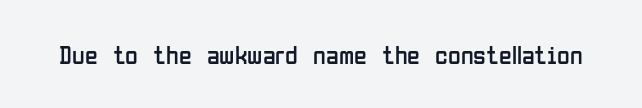
The image shows 26 px text type, upright; set normal letter spacing, not underlined.
